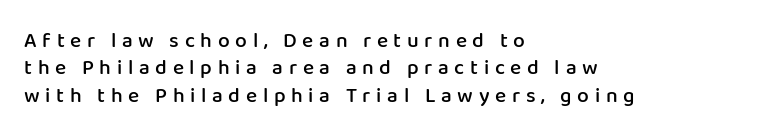
The image shows 21 px text type, upright; set left-aligned, normal line spacing (1.3x), unusually wide letter spacing (+0.27 em), not underlined.
